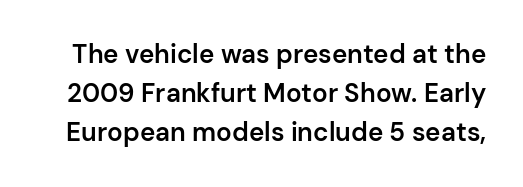
Q: Is the text bold? A: Semi-bold.
Q: Is the text italic (slanted)? A: No, it is upright.
Q: Is the text underlined? A: No.
Q: Is the spacing between letters normal or unusually wide? A: Normal.
Q: Is the spacing between lines tight, normal or loose? A: Normal.
